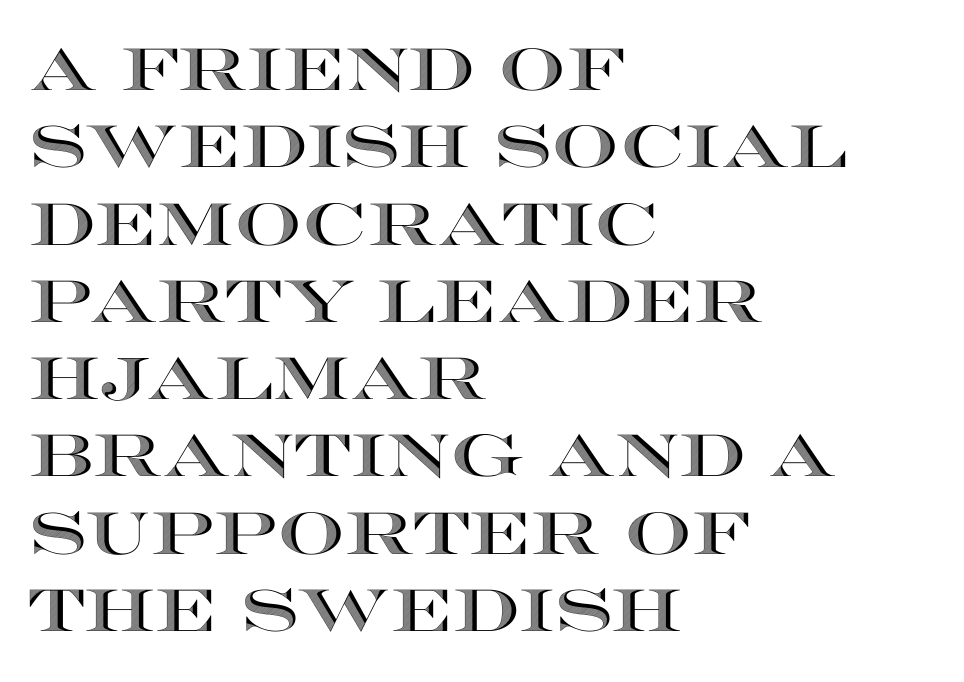
Q: Is the text italic (slanted)? A: No, it is upright.
Q: Is the text underlined? A: No.
Q: How is the paragraph aligned? A: Left-aligned.
Q: Is the spacing between letters normal or unusually wide? A: Normal.
Q: Is the spacing between lines tight, normal or loose? A: Normal.
Q: Width (condensed, normal, or wide)? A: Wide.
Q: x-height? A: Large.
Q: Monospaced? A: No.
